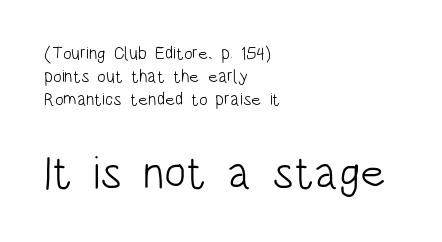
{"serif": "no", "italic": "no", "bold": "no", "weight": "light", "width": "condensed", "stroke_contrast": "low", "x_height": "large", "monospaced": "no", "underline": "no", "align": "left", "line_spacing": "normal", "line_spacing_ratio": 1.29, "letter_spacing": "normal", "letter_spacing_em": 0.0, "larger_block": "second", "size_ratio": 2.56, "glyph_px": 46}
